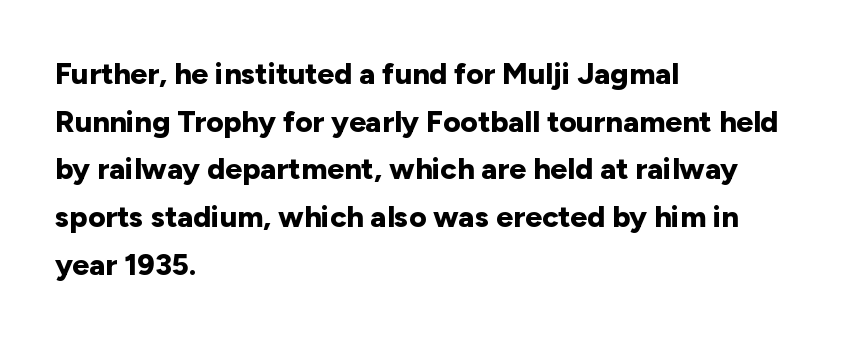
{"serif": "no", "italic": "no", "bold": "yes", "weight": "bold", "width": "normal", "stroke_contrast": "low", "x_height": "medium", "monospaced": "no", "underline": "no", "align": "left", "line_spacing": "normal", "line_spacing_ratio": 1.59, "letter_spacing": "normal", "letter_spacing_em": 0.0, "glyph_px": 30}
